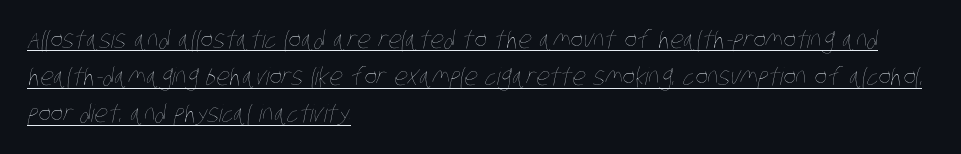
Q: Is the text bold? A: No.
Q: Is the text underlined? A: Yes.
Q: How is the paragraph aligned? A: Left-aligned.
Q: Is the spacing between letters normal or unusually wide? A: Normal.
Q: Is the spacing between lines tight, normal or loose? A: Normal.
